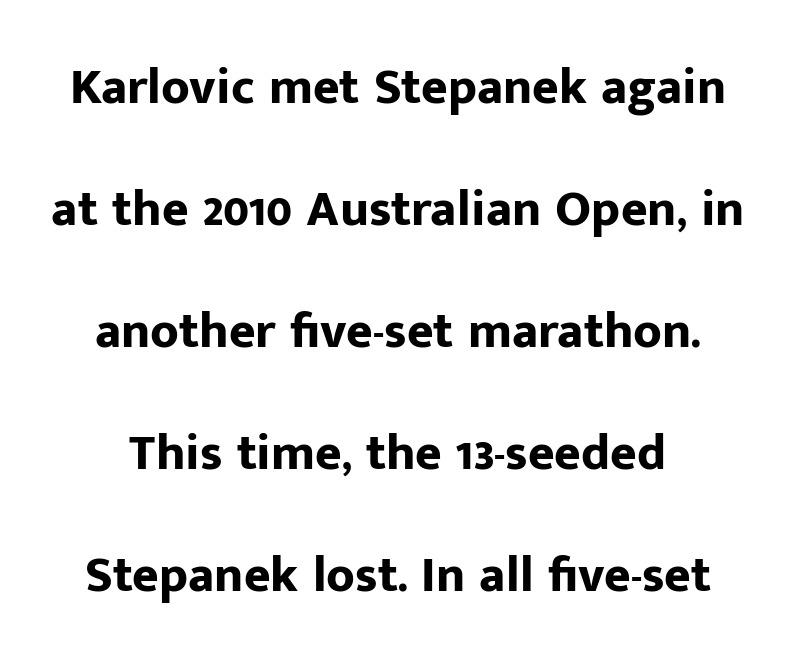
The image shows 51 px bold sans-serif type, upright; set loose line spacing (2.39x), normal letter spacing, not underlined; low stroke contrast and a medium x-height.
